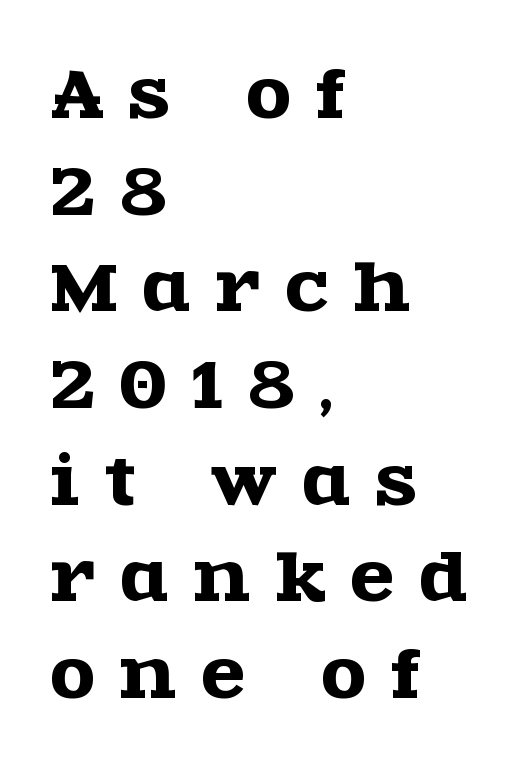
The image shows 64 px wide serif type, upright; set left-aligned, normal line spacing (1.51x), unusually wide letter spacing (+0.4 em), not underlined; a large x-height.
